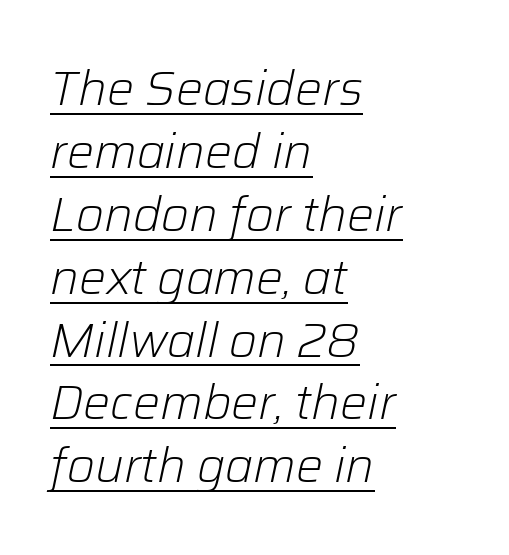
{"italic": "yes", "lean": "right", "slant_degrees": 12, "bold": "no", "weight": "light", "width": "normal", "stroke_contrast": "low", "x_height": "medium", "monospaced": "no", "underline": "yes", "align": "left", "line_spacing": "normal", "line_spacing_ratio": 1.31, "letter_spacing": "normal", "letter_spacing_em": 0.0, "glyph_px": 48}
